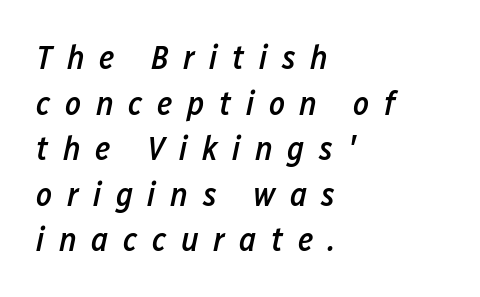
{"italic": "yes", "lean": "right", "slant_degrees": 12, "bold": "semi", "weight": "semibold", "width": "condensed", "stroke_contrast": "low", "x_height": "medium", "monospaced": "no", "underline": "no", "align": "left", "line_spacing": "normal", "line_spacing_ratio": 1.34, "letter_spacing": "wide", "letter_spacing_em": 0.43, "glyph_px": 34}
